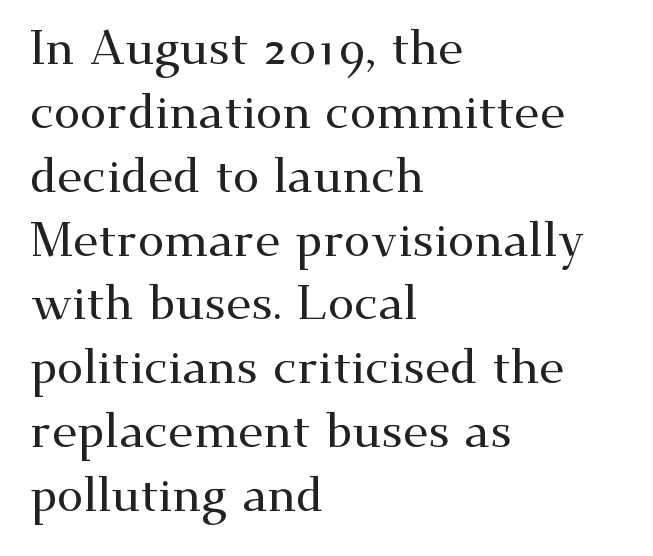
The image shows 48 px wide serif type, upright; set left-aligned, normal line spacing (1.33x), normal letter spacing, not underlined; medium stroke contrast and a small x-height.
